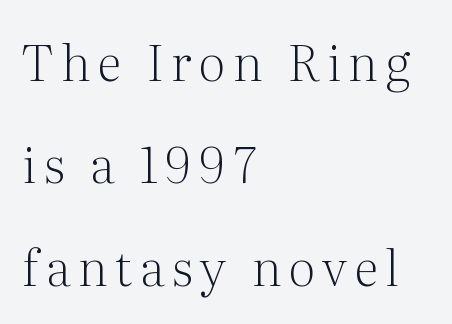
The area under the type is left untouched. Vertical spacing — loose. These lines are rendered in a variable-pitch font. Font category for this specimen: serif. The lettering holds an erect, upright posture throughout.
